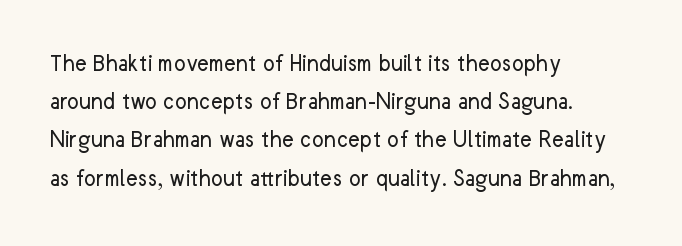
The image shows 25 px text type, upright; set left-aligned, normal line spacing (1.53x), normal letter spacing, not underlined.
